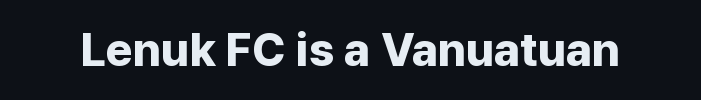
The image shows 46 px bold sans-serif type, upright; set normal letter spacing, not underlined; low stroke contrast and a medium x-height.
